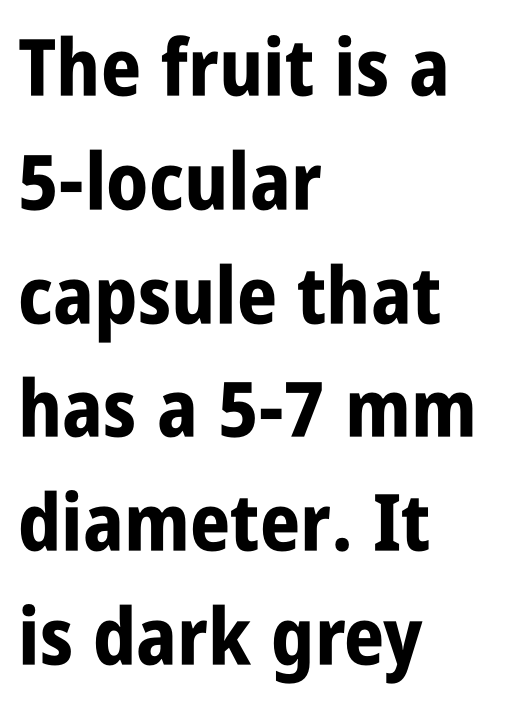
{"serif": "no", "italic": "no", "bold": "yes", "weight": "bold", "width": "condensed", "stroke_contrast": "low", "x_height": "large", "monospaced": "no", "underline": "no", "align": "left", "line_spacing": "normal", "line_spacing_ratio": 1.44, "letter_spacing": "normal", "letter_spacing_em": 0.0, "glyph_px": 79}
